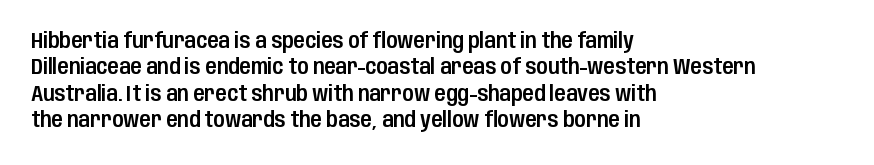
{"italic": "no", "underline": "no", "align": "left", "line_spacing": "normal", "line_spacing_ratio": 1.26, "letter_spacing": "normal", "letter_spacing_em": 0.0, "glyph_px": 21}
